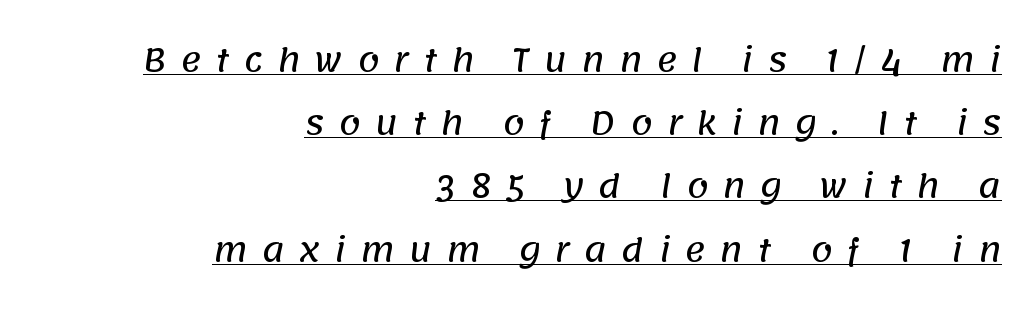
Q: Is the typeface a serif or a sans-serif typeface? A: Sans-serif.
Q: Is the text underlined? A: Yes.
Q: How is the paragraph aligned? A: Right-aligned.
Q: Is the spacing between letters normal or unusually wide? A: Unusually wide.
Q: Is the spacing between lines tight, normal or loose? A: Loose.
Q: Width (condensed, normal, or wide)? A: Normal.
Q: Stroke contrast? A: Low.
Q: x-height? A: Large.
Q: Monospaced? A: No.
